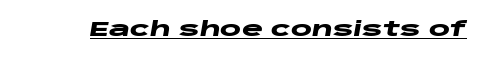
{"italic": "yes", "lean": "right", "slant_degrees": 10, "bold": "yes", "underline": "yes", "letter_spacing": "normal", "letter_spacing_em": 0.0, "glyph_px": 20}
